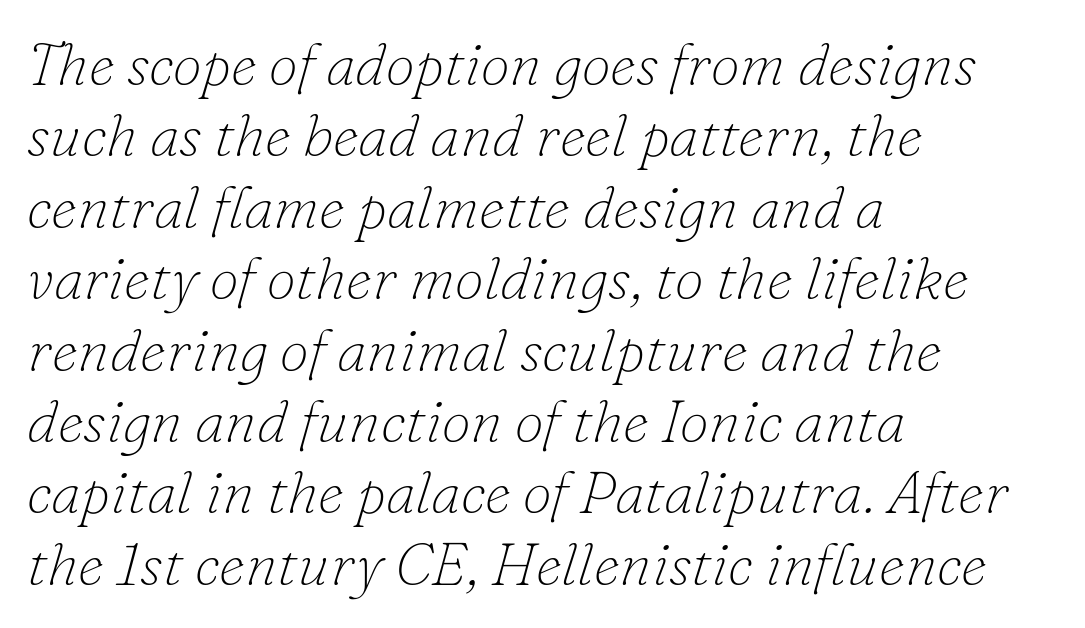
The image shows 59 px thin serif type, italic (leaning right); set left-aligned, line spacing 1.21x, normal letter spacing, not underlined; low stroke contrast and a small x-height.
